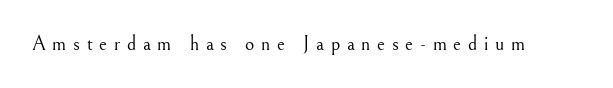
The image shows 20 px text type, upright; set unusually wide letter spacing (+0.33 em), not underlined.
